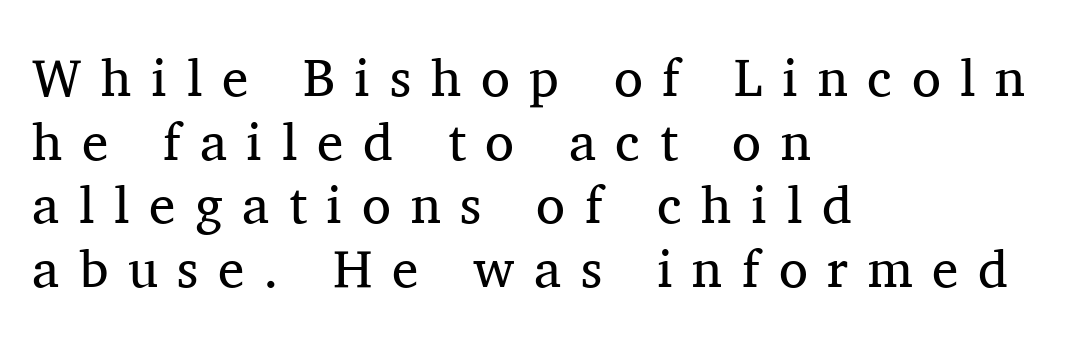
Q: Is the text bold? A: No.
Q: Is the text italic (slanted)? A: No, it is upright.
Q: Is the typeface a serif or a sans-serif typeface? A: Serif.
Q: Is the text underlined? A: No.
Q: How is the paragraph aligned? A: Left-aligned.
Q: Is the spacing between letters normal or unusually wide? A: Unusually wide.
Q: Width (condensed, normal, or wide)? A: Normal.
Q: Stroke contrast? A: Medium.
Q: x-height? A: Medium.
Q: Monospaced? A: No.
